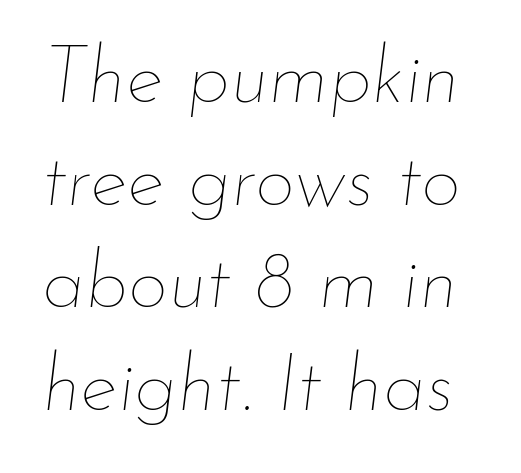
Glyph-to-glyph distance matches everyday printed text. If you measured baseline to baseline, you'd find a middling distance. Characters are canted at an angle relative to the baseline's perpendicular. The characters are drawn with everyday or finer stroke widths. The letters advance in unequal steps, a hallmark of proportional type.
